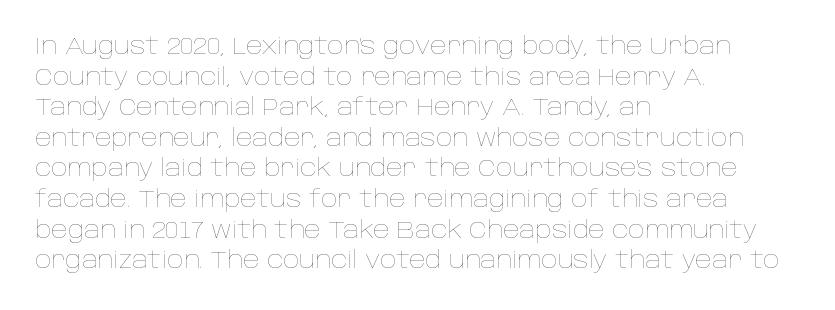
Vertical spacing — default. The text block is weighted toward the left margin, trailing off unevenly rightward. The baseline area is clear. These lines keep a tight, regular rhythm from letter to letter. No extra ink here — the face is not bold.
